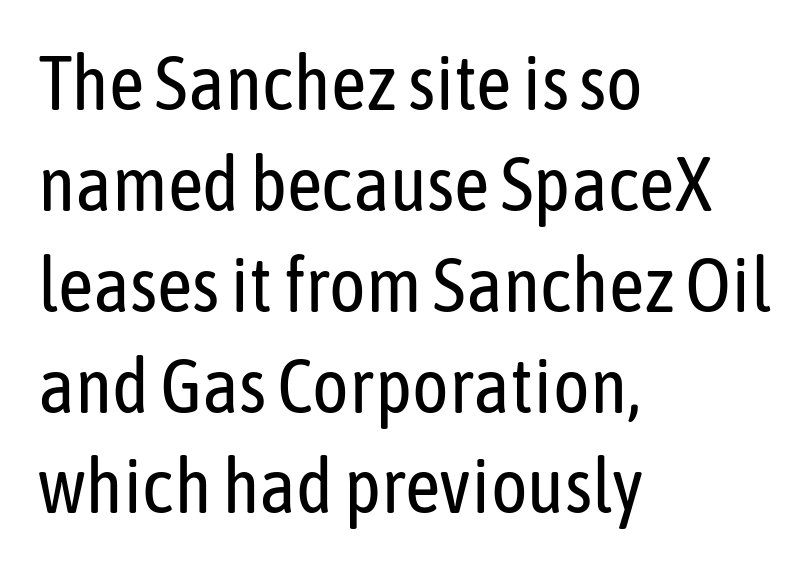
Q: Is the text bold? A: No.
Q: Is the text italic (slanted)? A: No, it is upright.
Q: Is the typeface a serif or a sans-serif typeface? A: Sans-serif.
Q: Is the text underlined? A: No.
Q: How is the paragraph aligned? A: Left-aligned.
Q: Is the spacing between letters normal or unusually wide? A: Normal.
Q: Is the spacing between lines tight, normal or loose? A: Normal.
Q: Width (condensed, normal, or wide)? A: Condensed.
Q: Stroke contrast? A: Low.
Q: x-height? A: Medium.
Q: Monospaced? A: No.
